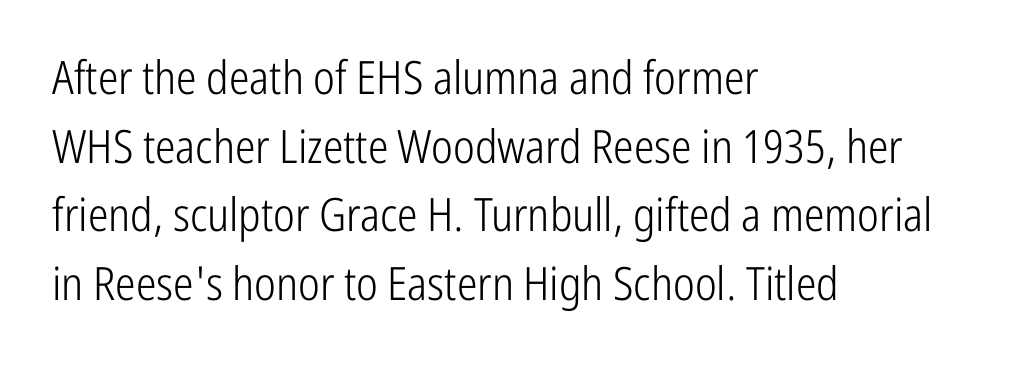
Reading down the block, your eye returns to a fixed left position each line. Underlining? Definitely not there. Each letter keeps its own natural width here, so spacing adapts to shape. Summary of vertical rhythm: regular, with standard interline spacing. Ordinary non-slanted type is in use.
